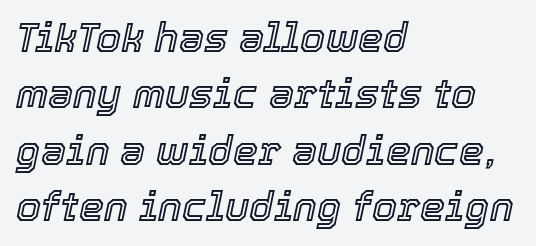
{"italic": "yes", "lean": "right", "slant_degrees": 12, "width": "normal", "x_height": "medium", "monospaced": "no", "underline": "no", "align": "left", "line_spacing": "normal", "line_spacing_ratio": 1.41, "letter_spacing": "normal", "letter_spacing_em": 0.0, "glyph_px": 40}
